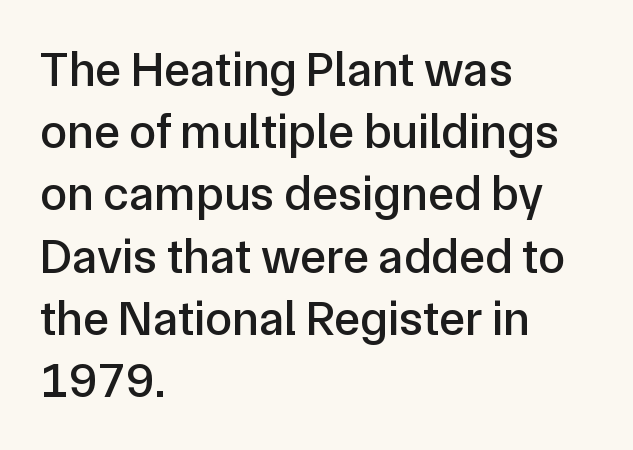
Q: Is the text italic (slanted)? A: No, it is upright.
Q: Is the typeface a serif or a sans-serif typeface? A: Sans-serif.
Q: Is the text underlined? A: No.
Q: How is the paragraph aligned? A: Left-aligned.
Q: Is the spacing between letters normal or unusually wide? A: Normal.
Q: Is the spacing between lines tight, normal or loose? A: Normal.
Q: Width (condensed, normal, or wide)? A: Normal.
Q: Stroke contrast? A: Low.
Q: x-height? A: Medium.
Q: Monospaced? A: No.
